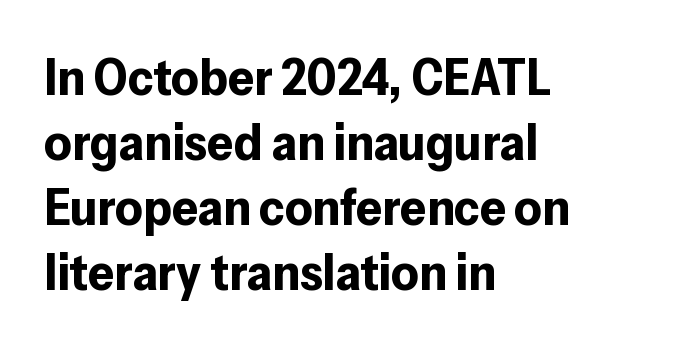
Q: Is the text bold? A: Yes.
Q: Is the text italic (slanted)? A: No, it is upright.
Q: Is the typeface a serif or a sans-serif typeface? A: Sans-serif.
Q: Is the text underlined? A: No.
Q: How is the paragraph aligned? A: Left-aligned.
Q: Is the spacing between letters normal or unusually wide? A: Normal.
Q: Is the spacing between lines tight, normal or loose? A: Normal.
Q: Width (condensed, normal, or wide)? A: Normal.
Q: Stroke contrast? A: Low.
Q: x-height? A: Medium.
Q: Monospaced? A: No.
